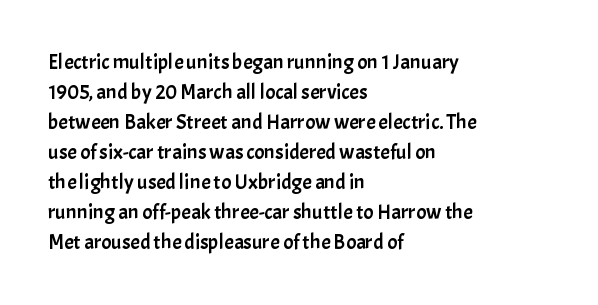
Q: Is the text italic (slanted)? A: No, it is upright.
Q: Is the text underlined? A: No.
Q: How is the paragraph aligned? A: Left-aligned.
Q: Is the spacing between letters normal or unusually wide? A: Normal.
Q: Is the spacing between lines tight, normal or loose? A: Normal.
